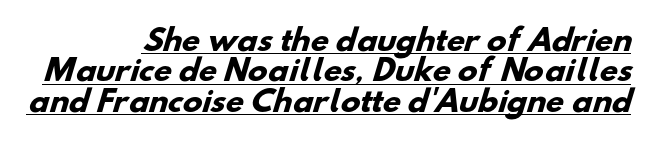
The image shows 29 px heavy sans-serif type; set right-aligned, tight line spacing (1.05x), normal letter spacing, underlined; low stroke contrast and a small x-height.
